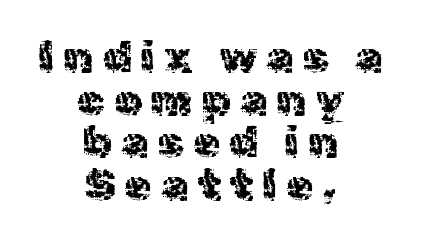
Proportional: the letters do not fall into vertical columns. The words here are not underlined. Each new line begins almost immediately beneath the previous one. Nope, no serifs anywhere on these letters. Upright lettering throughout. The tracking reads as deliberately expanded to a designer's eye.
